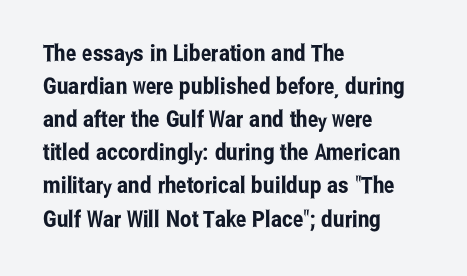
Q: Is the text italic (slanted)? A: No, it is upright.
Q: Is the text underlined? A: No.
Q: How is the paragraph aligned? A: Left-aligned.
Q: Is the spacing between letters normal or unusually wide? A: Normal.
Q: Is the spacing between lines tight, normal or loose? A: Normal.
